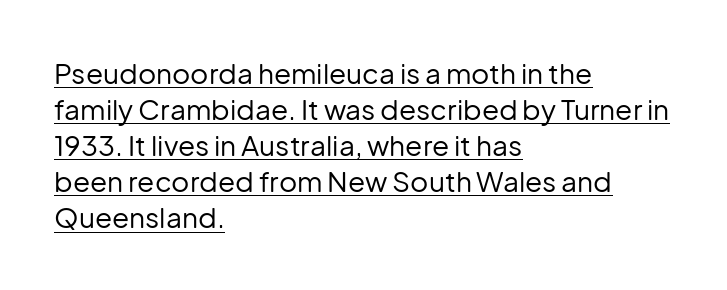
Q: Is the text bold? A: No.
Q: Is the text italic (slanted)? A: No, it is upright.
Q: Is the typeface a serif or a sans-serif typeface? A: Sans-serif.
Q: Is the text underlined? A: Yes.
Q: How is the paragraph aligned? A: Left-aligned.
Q: Is the spacing between letters normal or unusually wide? A: Normal.
Q: Is the spacing between lines tight, normal or loose? A: Normal.
Q: Width (condensed, normal, or wide)? A: Normal.
Q: Stroke contrast? A: Low.
Q: x-height? A: Medium.
Q: Monospaced? A: No.
